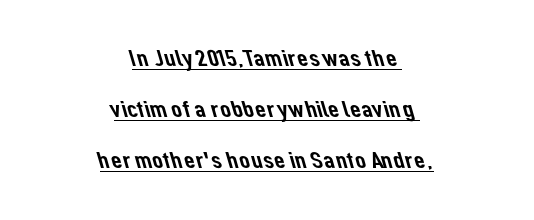
{"underline": "yes", "align": "center", "line_spacing": "loose", "line_spacing_ratio": 2.13, "letter_spacing": "normal", "letter_spacing_em": 0.0, "glyph_px": 24}
